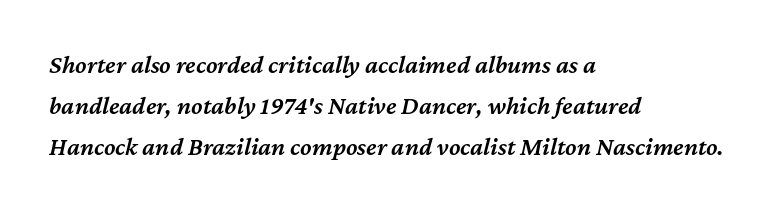
Firm but not heavy-handed strokes: this text is semibold. A typesetter would call this zero additional tracking. A typesetter would call this leading conventional body-copy spacing. The zone under the glyphs is completely vacant. Notice how the stems are inclined rather than vertical — that's the hallmark of italics. The rendering anchors every line to the left-hand side.
